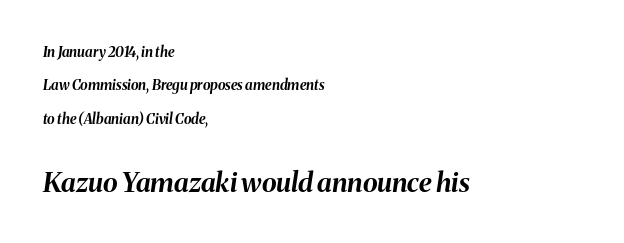
The image shows 27 px bold type, italic (leaning right); set left-aligned, loose line spacing (2.38x), normal letter spacing, not underlined; the second (bottom) block is 1.93x larger.
